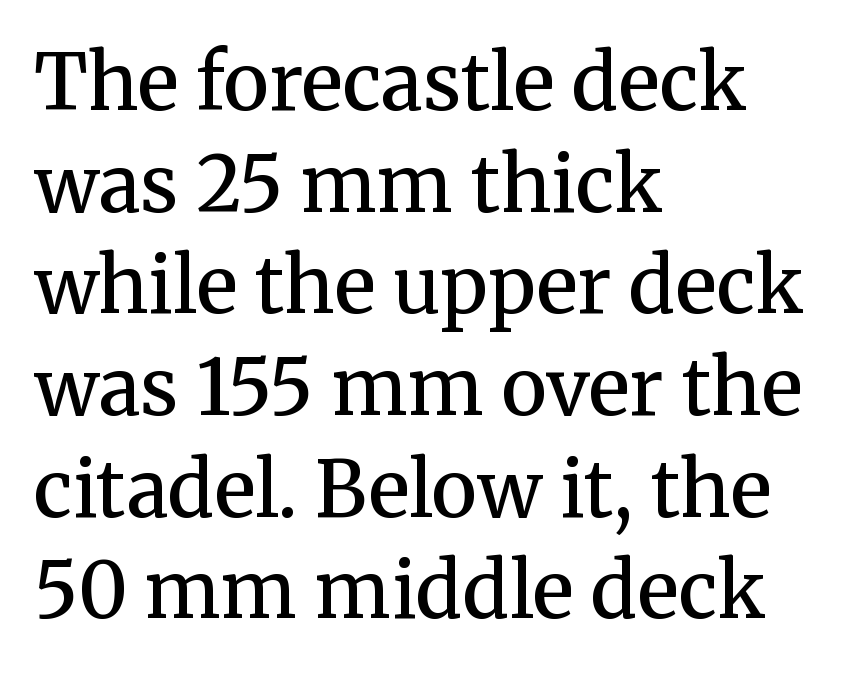
The image shows 77 px semibold serif type, upright; set left-aligned, normal line spacing (1.32x), normal letter spacing, not underlined; medium stroke contrast and a medium x-height.
